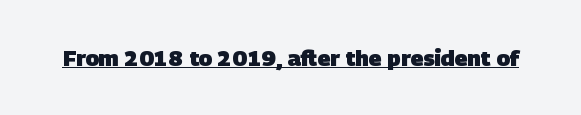
Q: Is the text bold? A: Yes.
Q: Is the text underlined? A: Yes.
Q: Is the spacing between letters normal or unusually wide? A: Normal.
